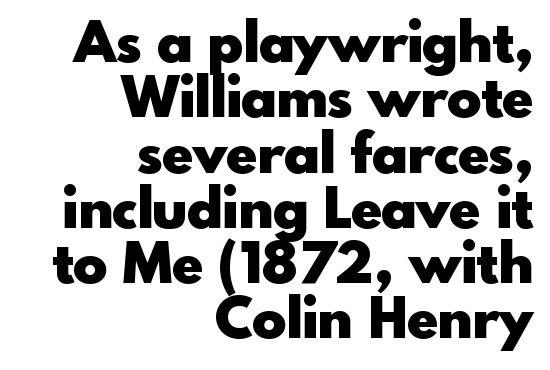
Rule under the text: the space is simply empty. Successive baselines arrive quickly, one right under another. Stroke thickness is high; the sample reads as a true bold. Is this a fixed-width face? No — the glyphs have proportional, varying widths. Serif or sans? Sans — the stroke terminals are bare.
